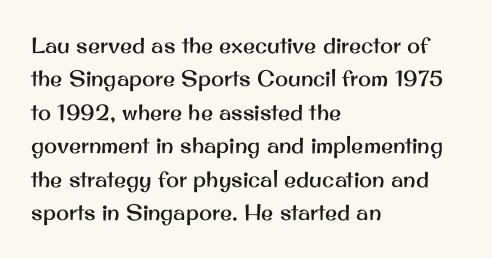
Regarding leading, the lines here are spaced in the standard way. The typography opts for an upright posture over an oblique one. Caption: multi-line text, flush left, ragged right. Nothing unusual about the tracking: characters are spaced as the font intends.
